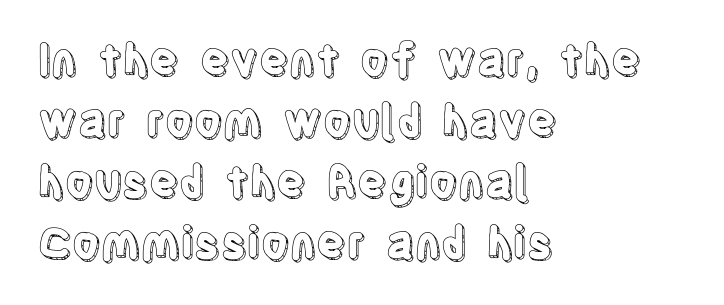
The image shows 44 px condensed type, upright; set left-aligned, normal line spacing (1.39x), normal letter spacing, not underlined; a large x-height.
